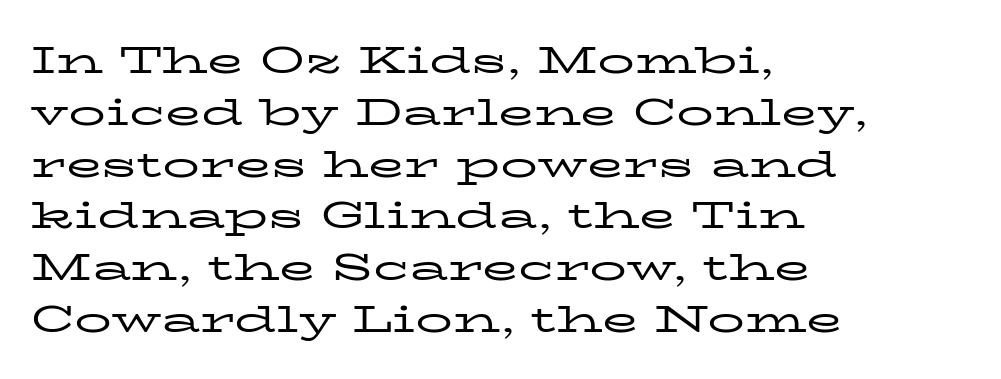
{"serif": "yes", "italic": "no", "bold": "no", "weight": "regular", "width": "wide", "stroke_contrast": "low", "x_height": "medium", "monospaced": "no", "underline": "no", "align": "left", "line_spacing": "normal", "line_spacing_ratio": 1.4, "letter_spacing": "normal", "letter_spacing_em": 0.0, "glyph_px": 37}
